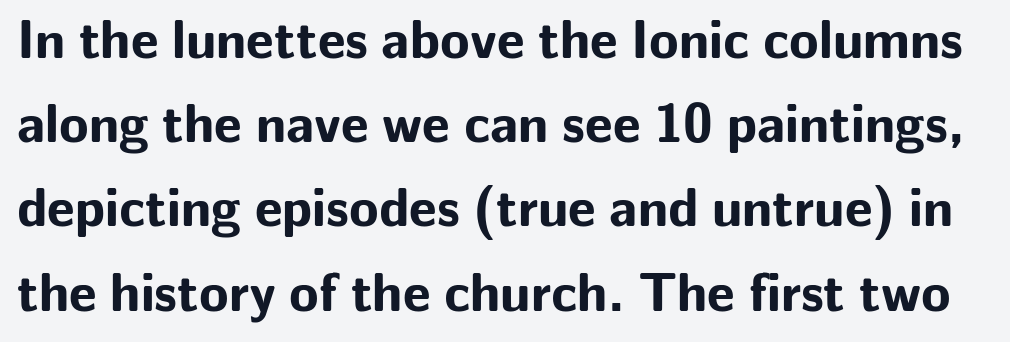
Q: Is the text bold? A: Yes.
Q: Is the text italic (slanted)? A: No, it is upright.
Q: Is the typeface a serif or a sans-serif typeface? A: Sans-serif.
Q: Is the text underlined? A: No.
Q: Is the spacing between letters normal or unusually wide? A: Normal.
Q: Is the spacing between lines tight, normal or loose? A: Normal.
Q: Width (condensed, normal, or wide)? A: Normal.
Q: Stroke contrast? A: Low.
Q: x-height? A: Medium.
Q: Monospaced? A: No.
